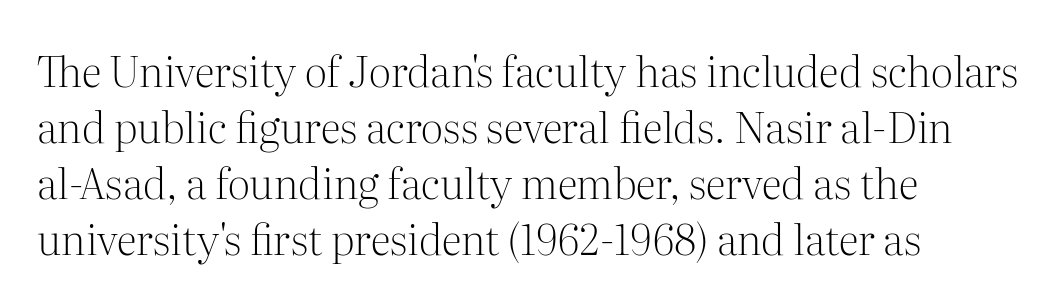
Q: Is the text bold? A: No.
Q: Is the text italic (slanted)? A: No, it is upright.
Q: Is the typeface a serif or a sans-serif typeface? A: Serif.
Q: Is the text underlined? A: No.
Q: How is the paragraph aligned? A: Left-aligned.
Q: Is the spacing between letters normal or unusually wide? A: Normal.
Q: Is the spacing between lines tight, normal or loose? A: Normal.
Q: Width (condensed, normal, or wide)? A: Normal.
Q: Stroke contrast? A: Medium.
Q: x-height? A: Medium.
Q: Monospaced? A: No.
